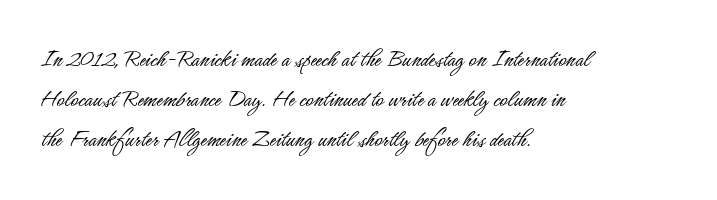
Q: Is the text bold? A: No.
Q: Is the text italic (slanted)? A: Yes.
Q: Is the text underlined? A: No.
Q: How is the paragraph aligned? A: Left-aligned.
Q: Is the spacing between letters normal or unusually wide? A: Normal.
Q: Is the spacing between lines tight, normal or loose? A: Normal.
